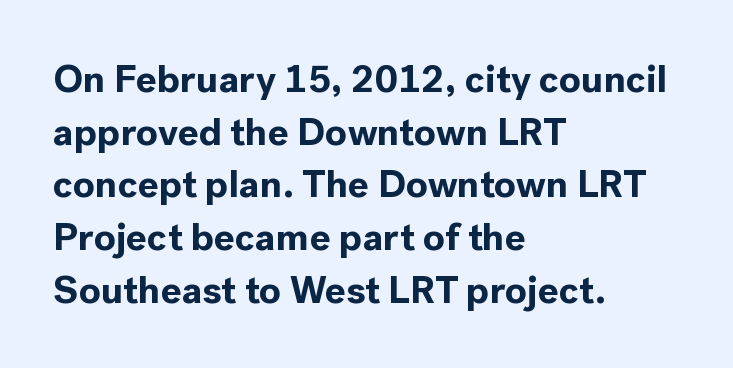
The image shows 39 px bold sans-serif type, upright; set left-aligned, normal line spacing (1.35x), normal letter spacing, not underlined; a medium x-height.
